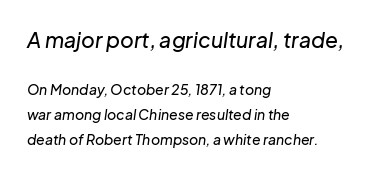
The image shows 21 px text type, italic (leaning right); set left-aligned, line spacing 1.77x, normal letter spacing, not underlined; the first (top) block is 1.5x larger.
